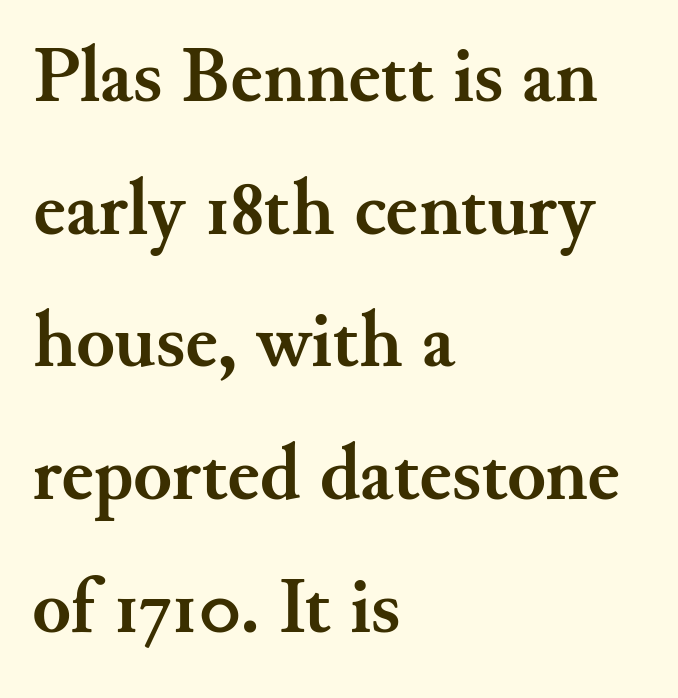
Q: Is the text bold? A: Yes.
Q: Is the text italic (slanted)? A: No, it is upright.
Q: Is the typeface a serif or a sans-serif typeface? A: Serif.
Q: Is the text underlined? A: No.
Q: How is the paragraph aligned? A: Left-aligned.
Q: Is the spacing between letters normal or unusually wide? A: Normal.
Q: Is the spacing between lines tight, normal or loose? A: Normal.
Q: Width (condensed, normal, or wide)? A: Normal.
Q: Stroke contrast? A: Medium.
Q: x-height? A: Small.
Q: Monospaced? A: No.
